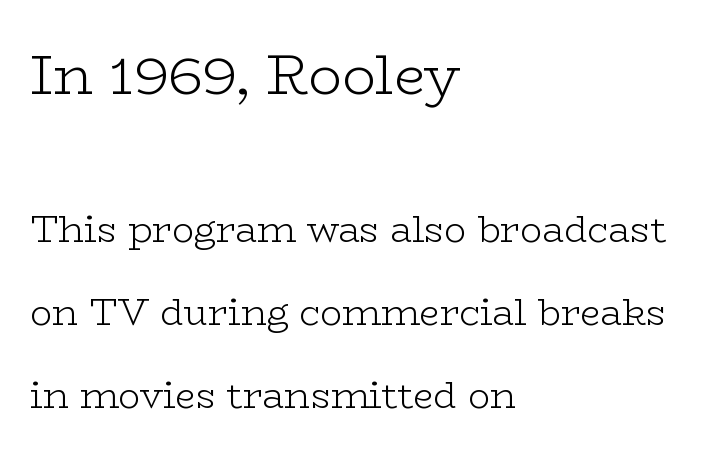
The image shows 56 px light, wide serif type, upright; set left-aligned, loose line spacing (2.24x), normal letter spacing, not underlined; the first (top) block is 1.51x larger; low stroke contrast and a medium x-height.
